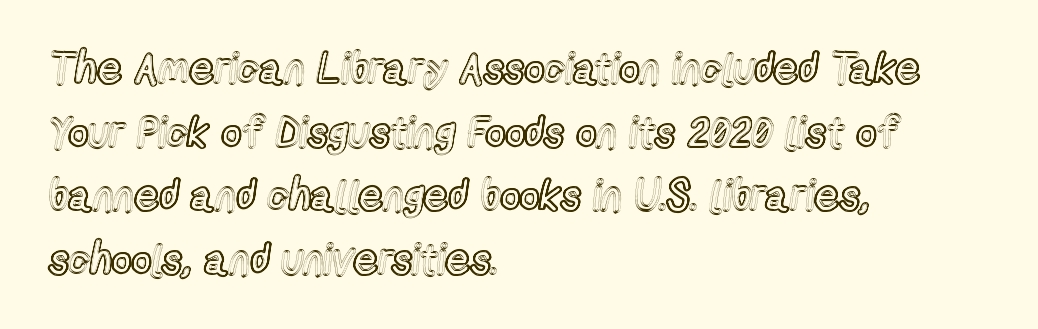
Q: Is the text italic (slanted)? A: Yes.
Q: Is the text underlined? A: No.
Q: How is the paragraph aligned? A: Left-aligned.
Q: Is the spacing between letters normal or unusually wide? A: Normal.
Q: Is the spacing between lines tight, normal or loose? A: Normal.
Q: Width (condensed, normal, or wide)? A: Condensed.
Q: x-height? A: Medium.
Q: Monospaced? A: No.
